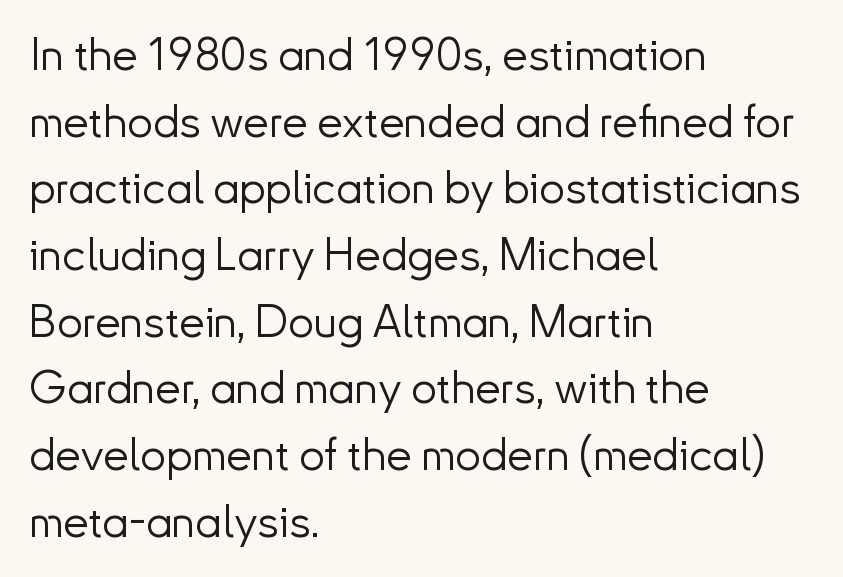
Nothing sits at the stroke ends, so this counts as sans-serif. Honestly, there is no underline to notice here at all. Is this a heavy cut? Hardly; it is regular or lighter. The lettering stays uniformly vertical, giving the passage a roman look. The face used here is rendered with its standard letterfit.
